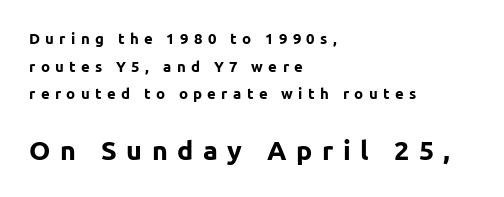
The image shows 27 px bold type, upright; set left-aligned, line spacing 1.85x, unusually wide letter spacing (+0.35 em), not underlined; the second (bottom) block is 1.8x larger.
